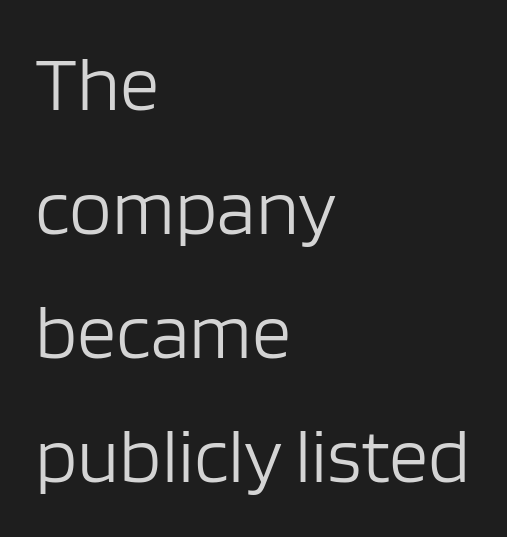
The image shows 78 px light sans-serif type, upright; set left-aligned, normal line spacing (1.59x), normal letter spacing, not underlined; low stroke contrast and a large x-height.
